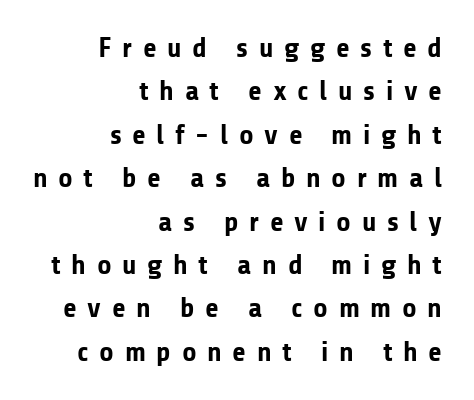
Words appear elongated and porous because spacing is wide. Thick stems and heavy bowls — unmistakably bold. Look at the bottom of the vertical strokes: they stop flat, with no serifs. Varying glyph widths throughout — classic text-font behaviour. The paragraph has a hard right edge and a soft left edge. Rows of type keep a routine distance in the vertical direction.
